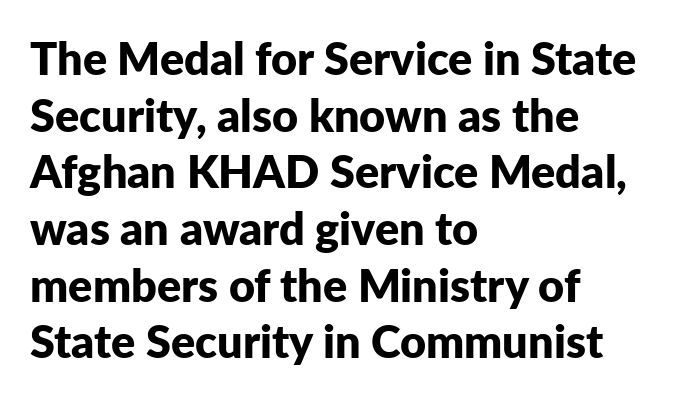
The image shows 45 px bold sans-serif type, upright; set left-aligned, normal line spacing (1.26x), normal letter spacing, not underlined; low stroke contrast and a medium x-height.
